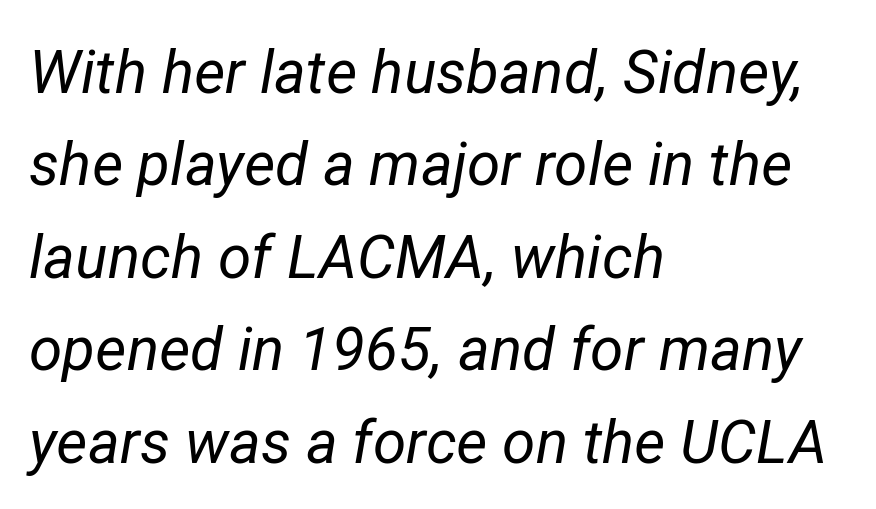
The image shows 60 px regular-weight type, italic (leaning right); set left-aligned, normal line spacing (1.54x), normal letter spacing, not underlined; low stroke contrast and a medium x-height.
